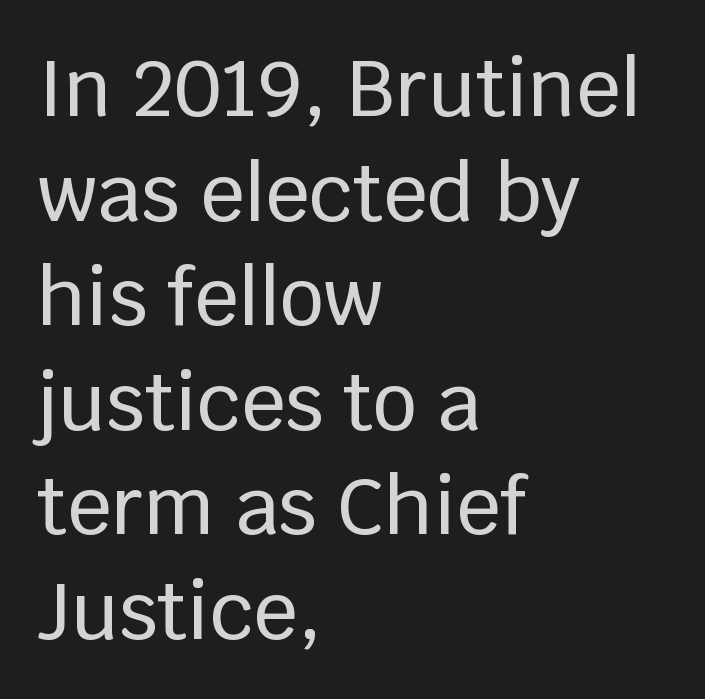
{"serif": "no", "italic": "no", "width": "normal", "stroke_contrast": "low", "x_height": "large", "monospaced": "no", "underline": "no", "align": "left", "line_spacing": "normal", "line_spacing_ratio": 1.34, "letter_spacing": "normal", "letter_spacing_em": 0.0, "glyph_px": 78}
